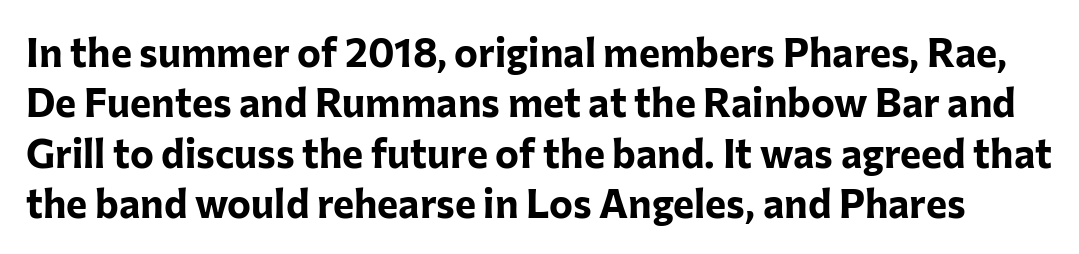
Q: Is the text bold? A: Yes.
Q: Is the text italic (slanted)? A: No, it is upright.
Q: Is the typeface a serif or a sans-serif typeface? A: Sans-serif.
Q: Is the text underlined? A: No.
Q: Is the spacing between letters normal or unusually wide? A: Normal.
Q: Is the spacing between lines tight, normal or loose? A: Normal.
Q: Width (condensed, normal, or wide)? A: Normal.
Q: Stroke contrast? A: Low.
Q: x-height? A: Medium.
Q: Monospaced? A: No.
